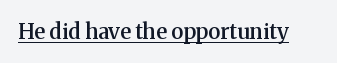
Q: Is the text bold? A: Semi-bold.
Q: Is the text italic (slanted)? A: No, it is upright.
Q: Is the text underlined? A: Yes.
Q: Is the spacing between letters normal or unusually wide? A: Normal.
